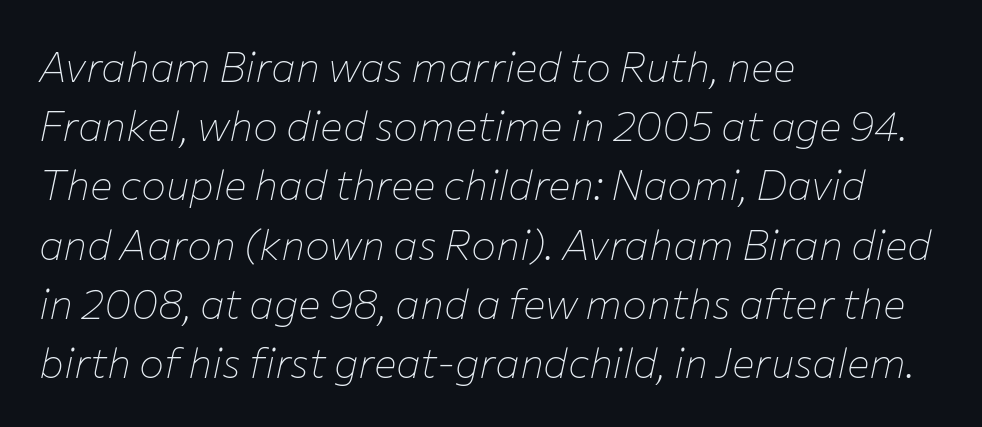
Inter-character spacing is left at the font's built-in metrics. Think standard paragraph weight, or any step lighter than that. The space beneath each line is pristine and unruled. Posture: slanted.
